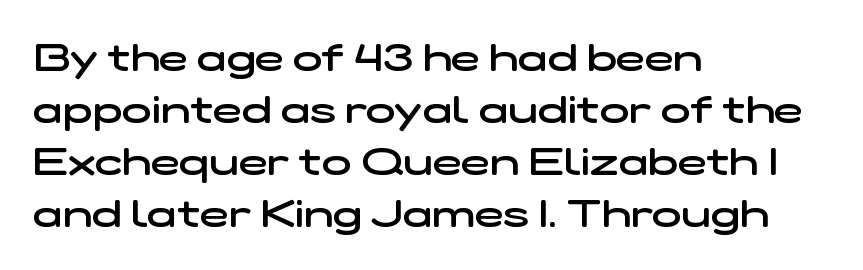
The image shows 39 px semibold, wide sans-serif type; set left-aligned, normal line spacing (1.33x), normal letter spacing, not underlined; low stroke contrast and a medium x-height.
